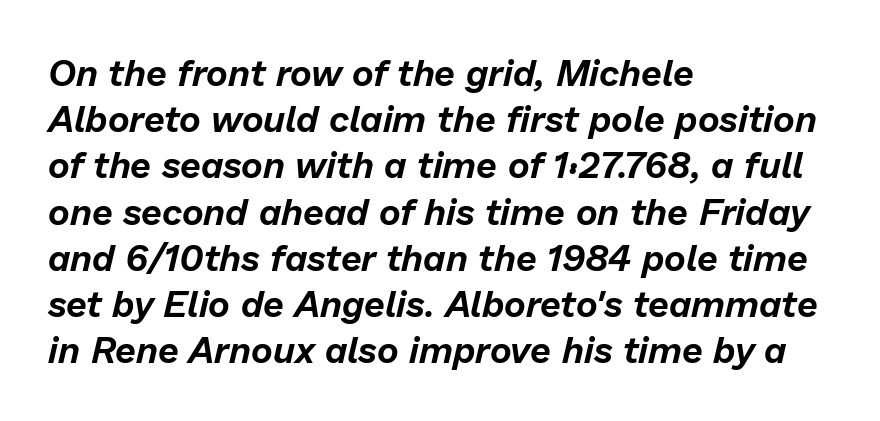
{"italic": "yes", "lean": "right", "slant_degrees": 13, "width": "normal", "stroke_contrast": "low", "x_height": "medium", "monospaced": "no", "underline": "no", "align": "left", "line_spacing": "normal", "line_spacing_ratio": 1.25, "letter_spacing": "normal", "letter_spacing_em": 0.0, "glyph_px": 37}
